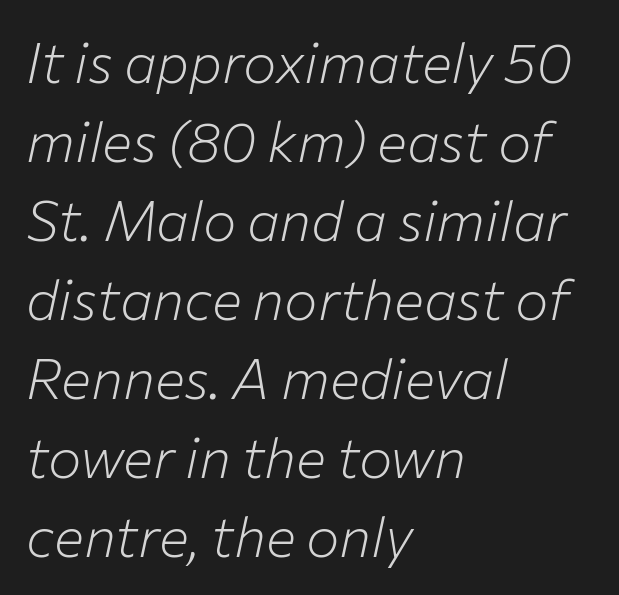
{"italic": "yes", "lean": "right", "slant_degrees": 12, "bold": "no", "weight": "light", "width": "normal", "stroke_contrast": "low", "x_height": "medium", "monospaced": "no", "underline": "no", "align": "left", "line_spacing": "normal", "line_spacing_ratio": 1.41, "letter_spacing": "normal", "letter_spacing_em": 0.0, "glyph_px": 56}
